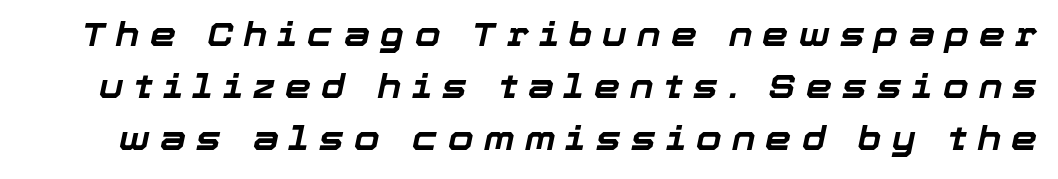
The letters are slanted; this is an italic face. Weight: bold. The lines sit at an ordinary, default distance from one another. Here the designer chose a conventional face with non-uniform glyph widths. Does extra space separate the letters? Yes, quite a lot of it. Only glyphs here, with clear space below each row.
